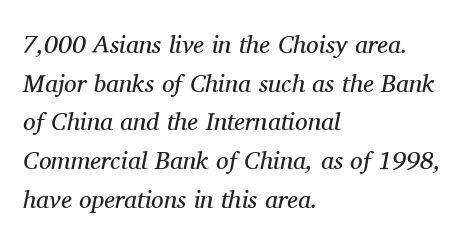
Q: Is the text bold? A: No.
Q: Is the text italic (slanted)? A: Yes, it leans right by about 11 degrees.
Q: Is the text underlined? A: No.
Q: How is the paragraph aligned? A: Left-aligned.
Q: Is the spacing between letters normal or unusually wide? A: Normal.
Q: Is the spacing between lines tight, normal or loose? A: Normal.
